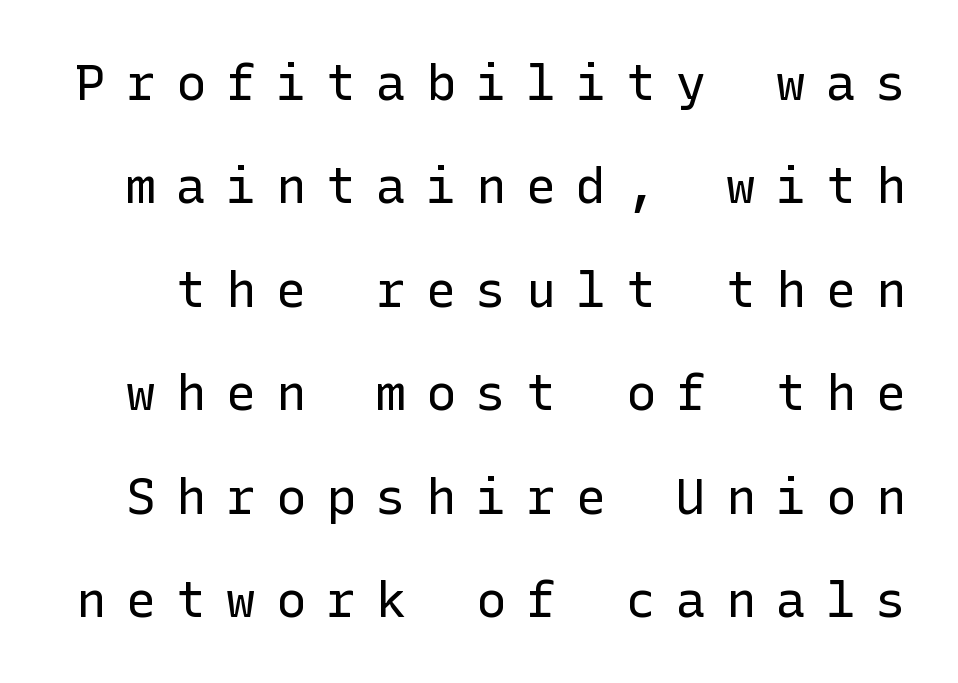
Q: Is the text bold? A: No.
Q: Is the text italic (slanted)? A: No, it is upright.
Q: Is the typeface a serif or a sans-serif typeface? A: Sans-serif.
Q: Is the text underlined? A: No.
Q: Is the spacing between letters normal or unusually wide? A: Unusually wide.
Q: Is the spacing between lines tight, normal or loose? A: Loose.
Q: Width (condensed, normal, or wide)? A: Normal.
Q: Stroke contrast? A: Low.
Q: x-height? A: Medium.
